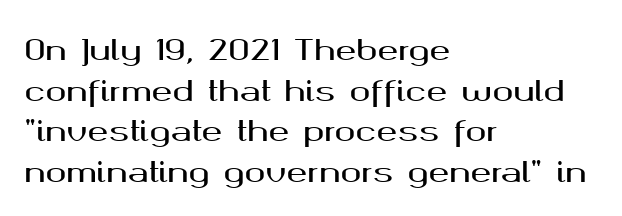
Q: Is the text italic (slanted)? A: No, it is upright.
Q: Is the typeface a serif or a sans-serif typeface? A: Sans-serif.
Q: Is the text underlined? A: No.
Q: How is the paragraph aligned? A: Left-aligned.
Q: Is the spacing between letters normal or unusually wide? A: Normal.
Q: Is the spacing between lines tight, normal or loose? A: Normal.
Q: Width (condensed, normal, or wide)? A: Wide.
Q: Stroke contrast? A: Medium.
Q: x-height? A: Medium.
Q: Monospaced? A: No.
